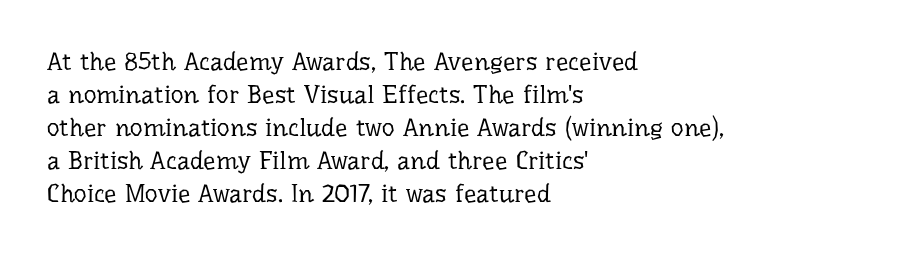
The setting favours the left margin, as ordinary paragraphs usually do. The letters stand upright; this is a roman face. Does the leading feel generous? No, just average. The passage shown has conventional tracking throughout. Each stroke keeps to a modest, everyday thickness or less.
